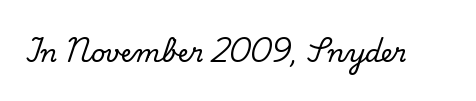
Characters follow at the spacing the type designer built in. The words here are not underlined.
